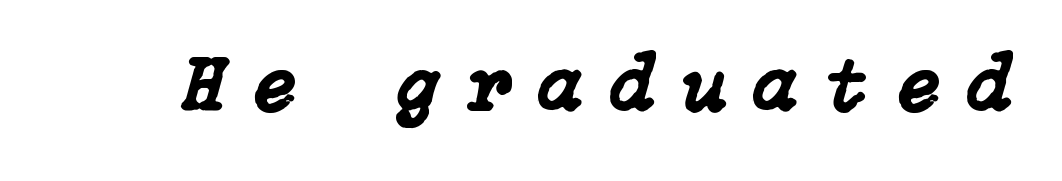
{"italic": "yes", "lean": "right", "slant_degrees": 15, "width": "normal", "stroke_contrast": "low", "x_height": "medium", "underline": "no", "letter_spacing": "wide", "letter_spacing_em": 0.37, "glyph_px": 78}
